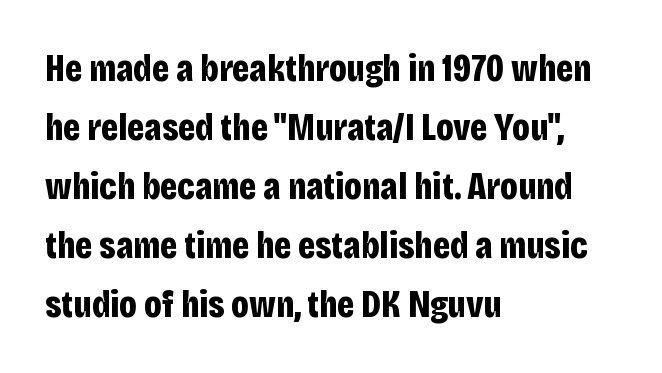
The image shows 38 px bold, condensed sans-serif type, upright; set left-aligned, normal line spacing (1.55x), normal letter spacing, not underlined; low stroke contrast and a large x-height.
